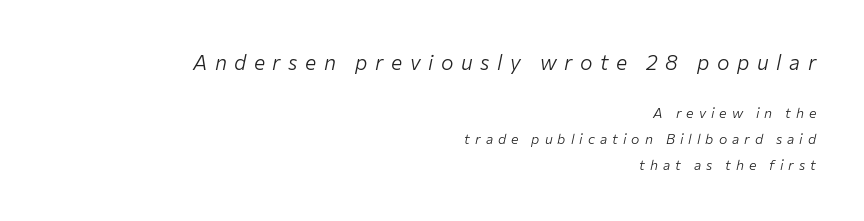
{"italic": "yes", "lean": "right", "slant_degrees": 12, "bold": "no", "underline": "no", "align": "right", "line_spacing_ratio": 1.84, "letter_spacing": "wide", "letter_spacing_em": 0.36, "larger_block": "first", "size_ratio": 1.5, "glyph_px": 21}
